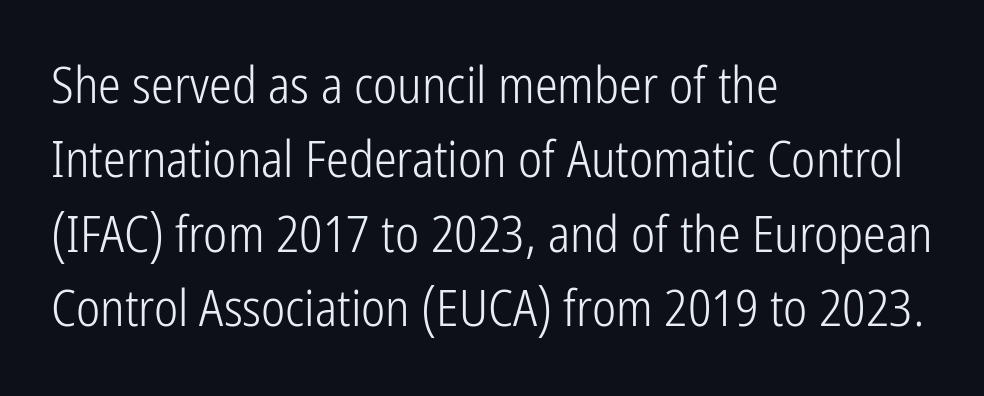
Q: Is the text bold? A: No.
Q: Is the text italic (slanted)? A: No, it is upright.
Q: Is the typeface a serif or a sans-serif typeface? A: Sans-serif.
Q: Is the text underlined? A: No.
Q: How is the paragraph aligned? A: Left-aligned.
Q: Is the spacing between letters normal or unusually wide? A: Normal.
Q: Is the spacing between lines tight, normal or loose? A: Normal.
Q: Width (condensed, normal, or wide)? A: Condensed.
Q: Stroke contrast? A: Low.
Q: x-height? A: Medium.
Q: Monospaced? A: No.
